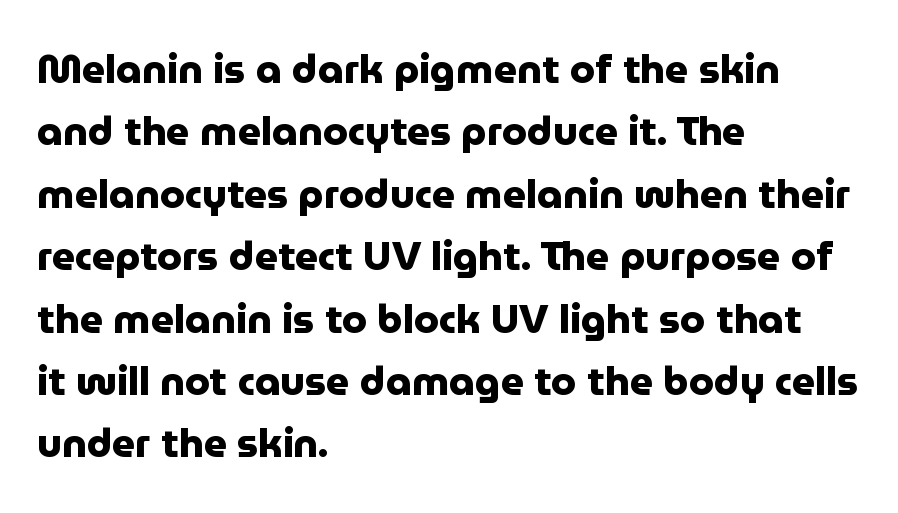
Q: Is the text bold? A: Yes.
Q: Is the text italic (slanted)? A: No, it is upright.
Q: Is the typeface a serif or a sans-serif typeface? A: Sans-serif.
Q: Is the text underlined? A: No.
Q: How is the paragraph aligned? A: Left-aligned.
Q: Is the spacing between letters normal or unusually wide? A: Normal.
Q: Is the spacing between lines tight, normal or loose? A: Normal.
Q: Width (condensed, normal, or wide)? A: Normal.
Q: Stroke contrast? A: Low.
Q: x-height? A: Medium.
Q: Monospaced? A: No.
